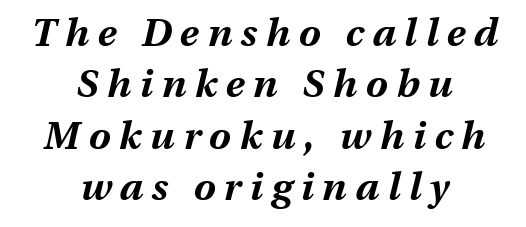
The image shows 39 px bold type, italic (leaning right); set centered, normal line spacing (1.32x), unusually wide letter spacing (+0.22 em), not underlined; medium stroke contrast and a medium x-height.
